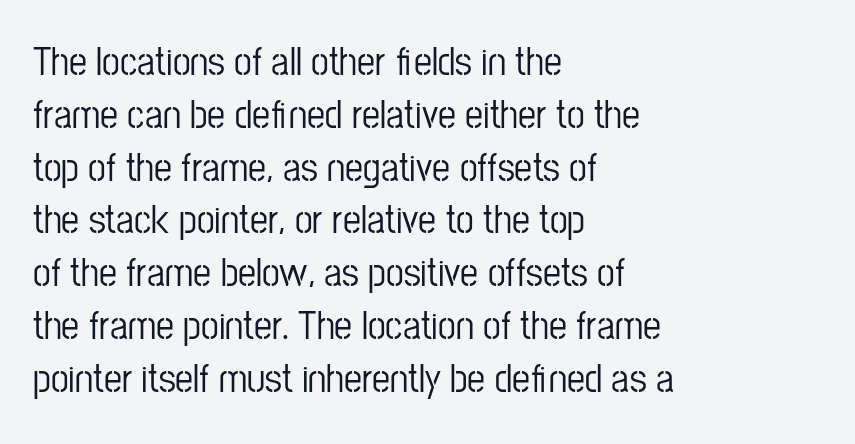
The image shows 40 px condensed sans-serif type, upright; set left-aligned, normal line spacing (1.32x), normal letter spacing, not underlined; low stroke contrast and a medium x-height.
